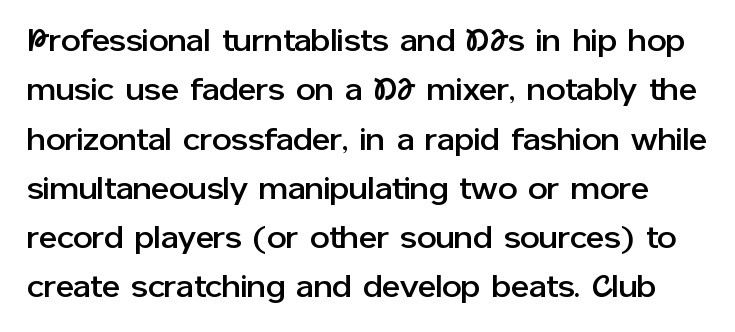
Q: Is the text italic (slanted)? A: No, it is upright.
Q: Is the typeface a serif or a sans-serif typeface? A: Sans-serif.
Q: Is the text underlined? A: No.
Q: Is the spacing between letters normal or unusually wide? A: Normal.
Q: Is the spacing between lines tight, normal or loose? A: Normal.
Q: Width (condensed, normal, or wide)? A: Normal.
Q: Stroke contrast? A: Low.
Q: x-height? A: Medium.
Q: Monospaced? A: No.
